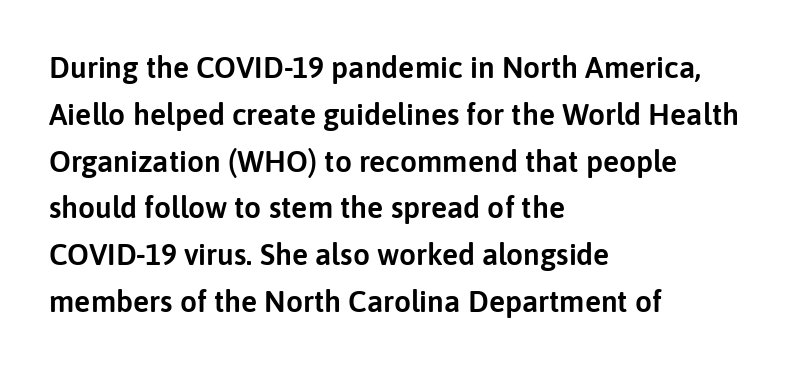
Q: Is the text italic (slanted)? A: No, it is upright.
Q: Is the typeface a serif or a sans-serif typeface? A: Sans-serif.
Q: Is the text underlined? A: No.
Q: How is the paragraph aligned? A: Left-aligned.
Q: Is the spacing between letters normal or unusually wide? A: Normal.
Q: Is the spacing between lines tight, normal or loose? A: Normal.
Q: Width (condensed, normal, or wide)? A: Normal.
Q: Stroke contrast? A: Low.
Q: x-height? A: Medium.
Q: Monospaced? A: No.
